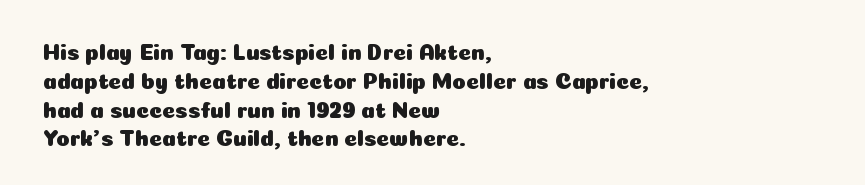
Q: Is the text italic (slanted)? A: No, it is upright.
Q: Is the text underlined? A: No.
Q: How is the paragraph aligned? A: Left-aligned.
Q: Is the spacing between letters normal or unusually wide? A: Normal.
Q: Is the spacing between lines tight, normal or loose? A: Normal.
